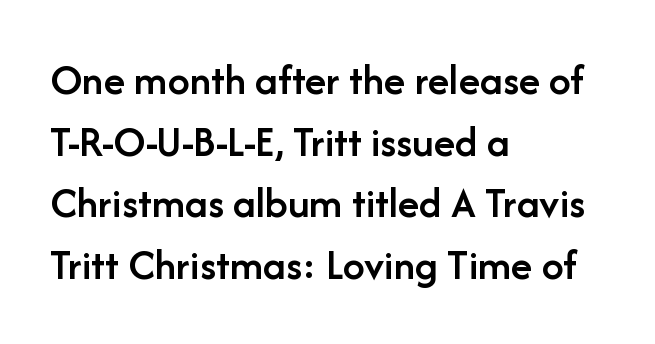
{"serif": "no", "italic": "no", "bold": "semi", "weight": "semibold", "width": "normal", "stroke_contrast": "low", "x_height": "medium", "monospaced": "no", "underline": "no", "align": "left", "line_spacing": "normal", "line_spacing_ratio": 1.4, "letter_spacing": "normal", "letter_spacing_em": 0.0, "glyph_px": 44}
